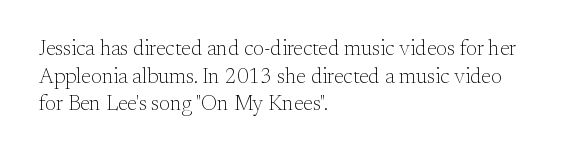
{"italic": "no", "bold": "no", "underline": "no", "align": "left", "line_spacing": "normal", "line_spacing_ratio": 1.32, "letter_spacing": "normal", "letter_spacing_em": 0.0, "glyph_px": 21}
